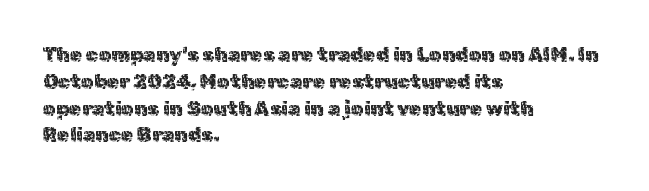
{"italic": "no", "underline": "no", "align": "left", "line_spacing": "normal", "line_spacing_ratio": 1.34, "letter_spacing": "normal", "letter_spacing_em": 0.0, "glyph_px": 20}
